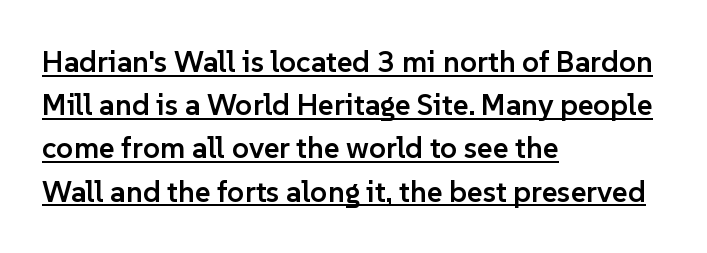
The lettering stays uniformly vertical, giving the passage a roman look. Summary of weight: moderately heavy, a semibold. You can tell from the bare stems that sans-serif type was used. There is no visible air inserted between adjacent glyphs. These lines are rendered in a variable-pitch font. Compared with undecorated copy, this sample adds a rule below the words.
